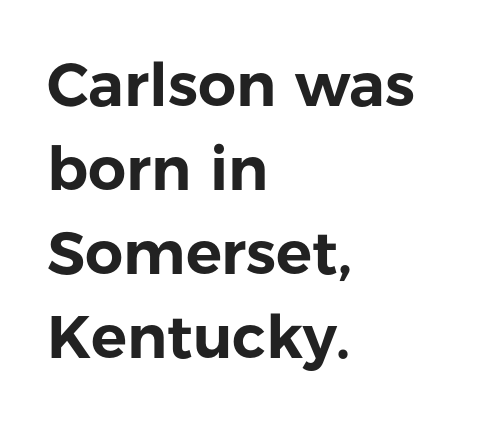
Q: Is the text italic (slanted)? A: No, it is upright.
Q: Is the typeface a serif or a sans-serif typeface? A: Sans-serif.
Q: Is the text underlined? A: No.
Q: How is the paragraph aligned? A: Left-aligned.
Q: Is the spacing between letters normal or unusually wide? A: Normal.
Q: Is the spacing between lines tight, normal or loose? A: Normal.
Q: Width (condensed, normal, or wide)? A: Normal.
Q: Stroke contrast? A: Low.
Q: x-height? A: Medium.
Q: Monospaced? A: No.
